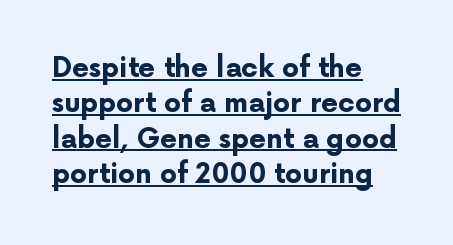
Bold? Absolutely — the strokes are thick and heavy. This is underlined copy, the kind a proofreader might mark for attention. The type is set solid horizontally, with unmodified tracking. Nope, not italic — everything's standing straight. Compared with a centered layout, this one pins lines to the left instead. What's the leading like? Ordinary, nothing unusual.
